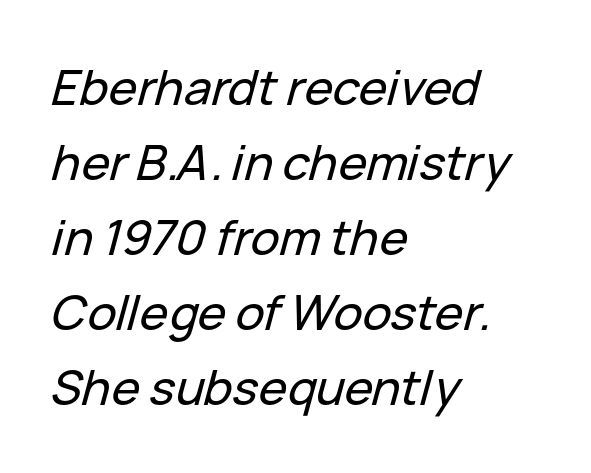
The image shows 48 px text type, italic (leaning right); set left-aligned, normal line spacing (1.56x), normal letter spacing, not underlined; low stroke contrast and a medium x-height.
